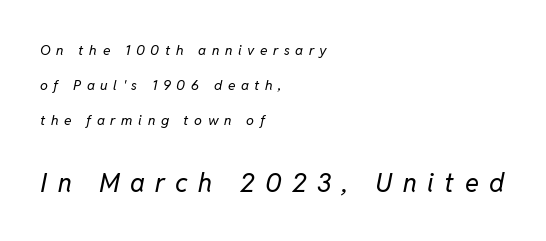
The image shows 26 px text type, italic (leaning right); set left-aligned, loose line spacing (2.49x), unusually wide letter spacing (+0.4 em), not underlined; the second (bottom) block is 1.86x larger.
